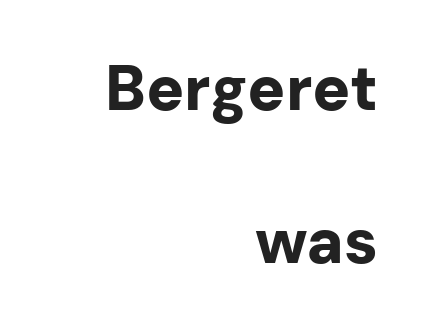
Q: Is the text bold? A: Yes.
Q: Is the text italic (slanted)? A: No, it is upright.
Q: Is the typeface a serif or a sans-serif typeface? A: Sans-serif.
Q: Is the text underlined? A: No.
Q: How is the paragraph aligned? A: Right-aligned.
Q: Is the spacing between letters normal or unusually wide? A: Normal.
Q: Is the spacing between lines tight, normal or loose? A: Loose.
Q: Width (condensed, normal, or wide)? A: Normal.
Q: Stroke contrast? A: Low.
Q: x-height? A: Medium.
Q: Monospaced? A: No.
